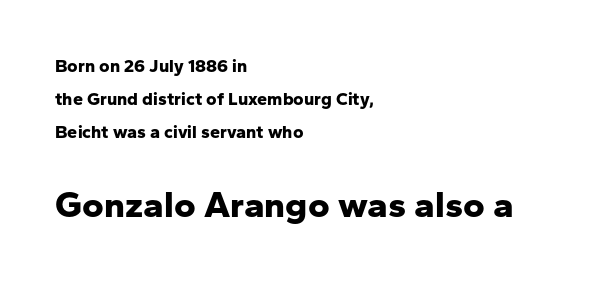
The image shows 37 px bold sans-serif type, upright; set left-aligned, line spacing 1.82x, normal letter spacing, not underlined; the second (bottom) block is 2.06x larger; low stroke contrast and a medium x-height.
